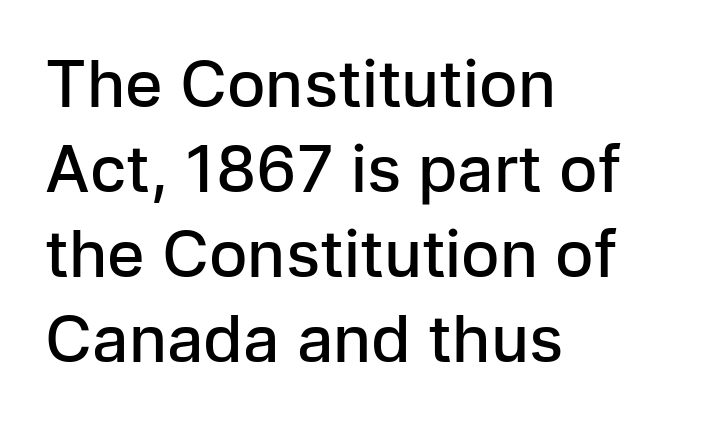
Inter-character spacing is left at the font's built-in metrics. The passage is arranged the way most books set body copy — flush left. The typography opts for an upright posture over an oblique one. The passage shown is not underscored anywhere. Note the varied advance widths — an 'i' is clearly narrower than an 'm'.
